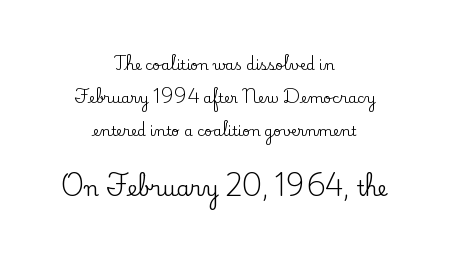
The image shows 21 px text type, upright; set centered, loose line spacing (2.34x), normal letter spacing, not underlined; the second (bottom) block is 1.5x larger.
